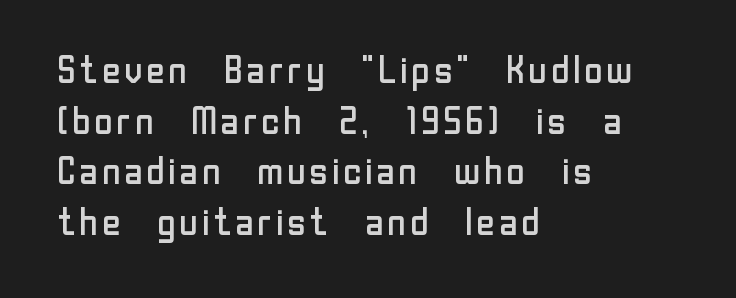
{"serif": "no", "italic": "no", "bold": "no", "weight": "regular", "width": "normal", "stroke_contrast": "low", "x_height": "medium", "monospaced": "no", "underline": "no", "align": "left", "line_spacing": "normal", "line_spacing_ratio": 1.33, "letter_spacing": "normal", "letter_spacing_em": 0.0, "glyph_px": 38}
